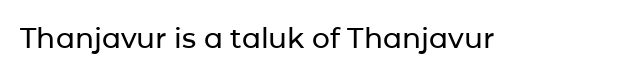
Tracking here is standard; glyphs follow each other at the usual distance. You can tell it's not italic because the verticals are truly vertical. Typographically, this falls in the sans-serif category. The letters advance in unequal steps, a hallmark of proportional type. No word sits above an underline.
